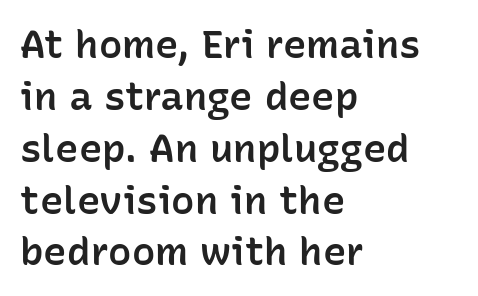
In terms of letterform style, serifs are entirely absent. The rendering keeps characters at their native spacing. Whoever set this chose a conventional vertical rhythm. Horizontal alignment here is leftward, the default for most running prose.
